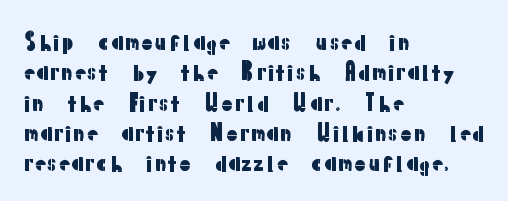
Q: Is the text italic (slanted)? A: No, it is upright.
Q: Is the text underlined? A: No.
Q: How is the paragraph aligned? A: Left-aligned.
Q: Is the spacing between letters normal or unusually wide? A: Normal.
Q: Is the spacing between lines tight, normal or loose? A: Normal.
